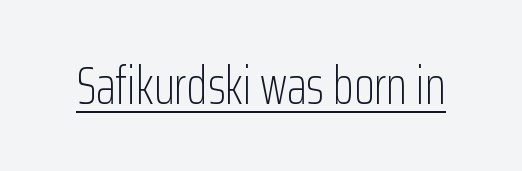
Q: Is the text bold? A: No.
Q: Is the text italic (slanted)? A: No, it is upright.
Q: Is the typeface a serif or a sans-serif typeface? A: Sans-serif.
Q: Is the text underlined? A: Yes.
Q: Is the spacing between letters normal or unusually wide? A: Normal.
Q: Width (condensed, normal, or wide)? A: Condensed.
Q: Stroke contrast? A: Low.
Q: x-height? A: Medium.
Q: Monospaced? A: No.
